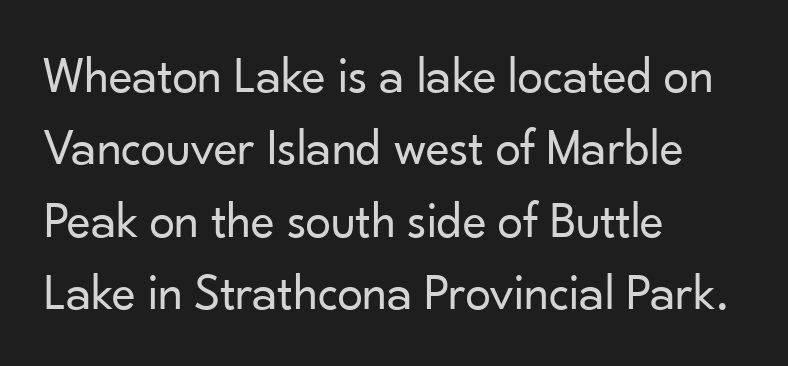
Stroke thickness stays within the range of a standard reading face or lighter. This sample has the flowing, uneven cadence of proportional lettering. Check the space under the baseline: it is left empty. Nope, not italic — everything's standing straight. Compared with a centered layout, this one pins lines to the left instead.
